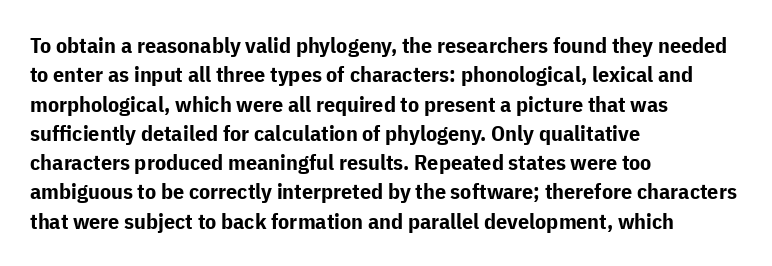
Q: Is the text bold? A: Yes.
Q: Is the text italic (slanted)? A: No, it is upright.
Q: Is the text underlined? A: No.
Q: How is the paragraph aligned? A: Left-aligned.
Q: Is the spacing between letters normal or unusually wide? A: Normal.
Q: Is the spacing between lines tight, normal or loose? A: Normal.
